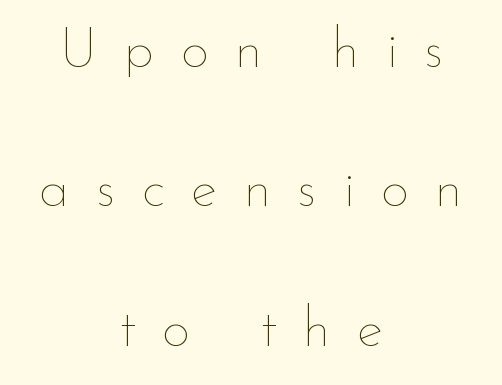
The image shows 56 px thin type, upright; set centered, loose line spacing (2.49x), unusually wide letter spacing (+0.47 em), not underlined; low stroke contrast and a small x-height.
